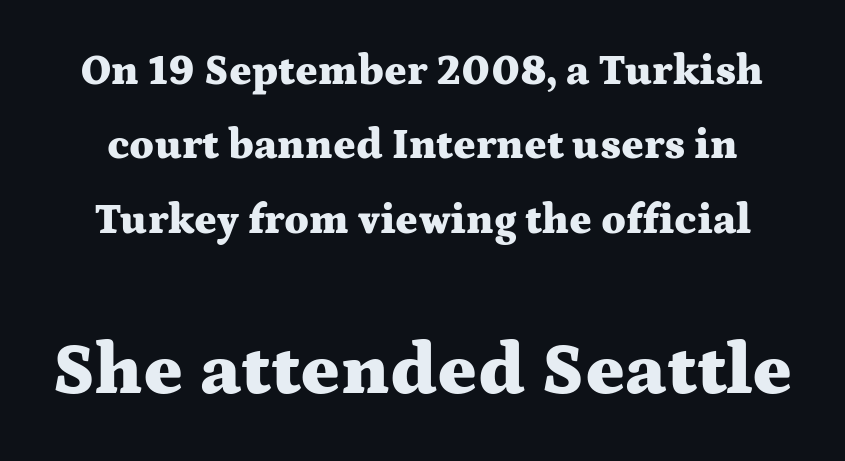
Q: Is the text bold? A: Yes.
Q: Is the text italic (slanted)? A: No, it is upright.
Q: Is the typeface a serif or a sans-serif typeface? A: Serif.
Q: Is the text underlined? A: No.
Q: Is the spacing between letters normal or unusually wide? A: Normal.
Q: Which block of text is set in a larger size, the first (top) or the second (bottom)? A: The second (bottom) one.
Q: Width (condensed, normal, or wide)? A: Wide.
Q: Stroke contrast? A: Medium.
Q: x-height? A: Medium.
Q: Monospaced? A: No.
